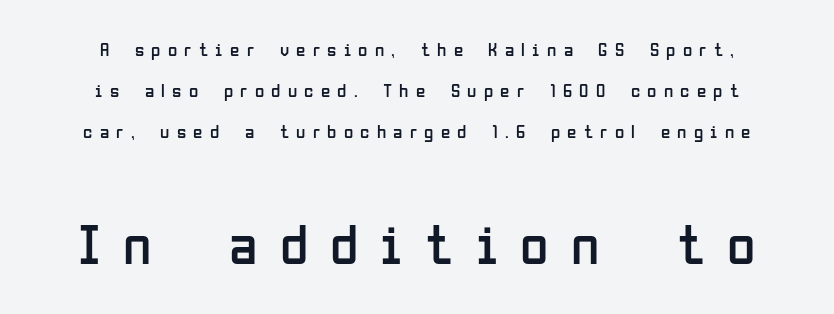
Q: Is the text bold? A: No.
Q: Is the text italic (slanted)? A: No, it is upright.
Q: Is the typeface a serif or a sans-serif typeface? A: Sans-serif.
Q: Is the text underlined? A: No.
Q: How is the paragraph aligned? A: Centered.
Q: Is the spacing between letters normal or unusually wide? A: Unusually wide.
Q: Is the spacing between lines tight, normal or loose? A: Loose.
Q: Which block of text is set in a larger size, the first (top) or the second (bottom)? A: The second (bottom) one.
Q: Width (condensed, normal, or wide)? A: Condensed.
Q: Stroke contrast? A: Low.
Q: x-height? A: Medium.
Q: Monospaced? A: No.
